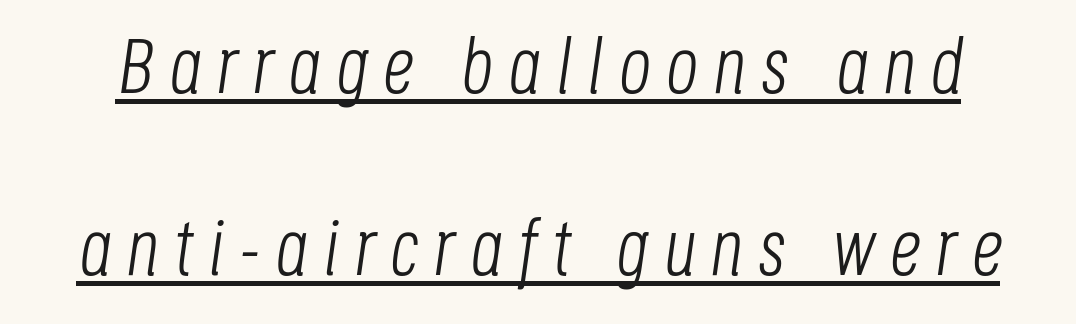
The letters look calm and open, with moderate or lighter stems. Spacing verdict: proportional, widths tailored to each character. Underlining? Definitely there. Horizontal bands of white between lines are thick stripes. The text carries the slant typical of an italic or oblique font.
